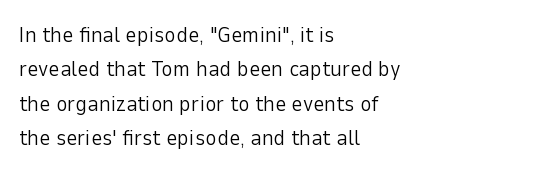
The specimen reads as upright at a glance. Is the stroke heavy? The answer is a plain regular-or-lighter. Clear beneath every line of the passage. Notice how descenders clear the ascenders below comfortably — that's standard leading.
